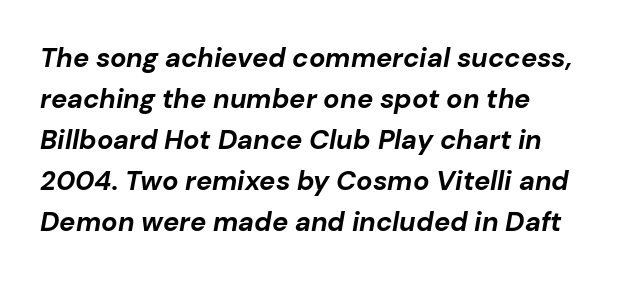
Every row of glyphs begins at an identical x-position on the left. Line spacing here is normal. The space directly below the letters is spotless. The horizontal fit of the characters is conventional and even.
